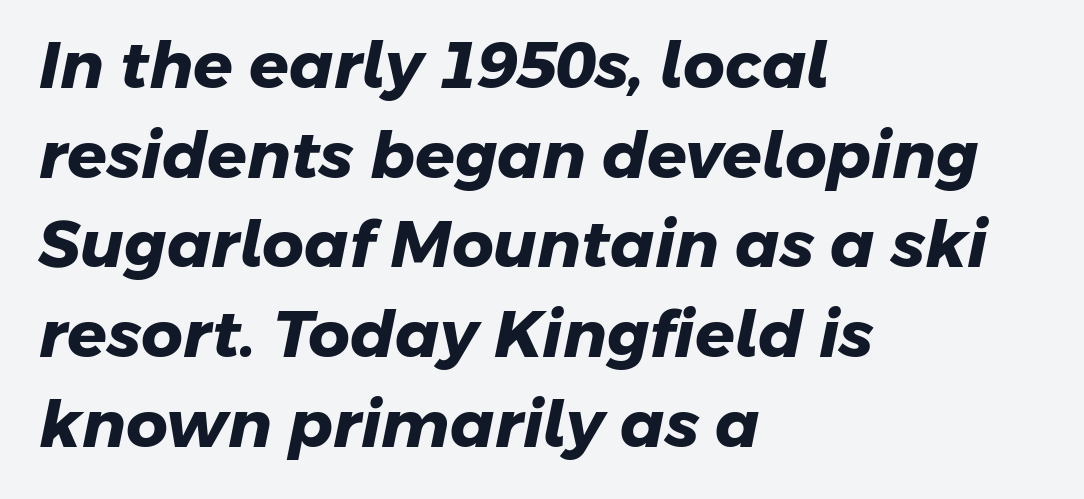
The image shows 65 px heavy sans-serif type; set left-aligned, normal line spacing (1.38x), normal letter spacing, not underlined; low stroke contrast and a medium x-height.
